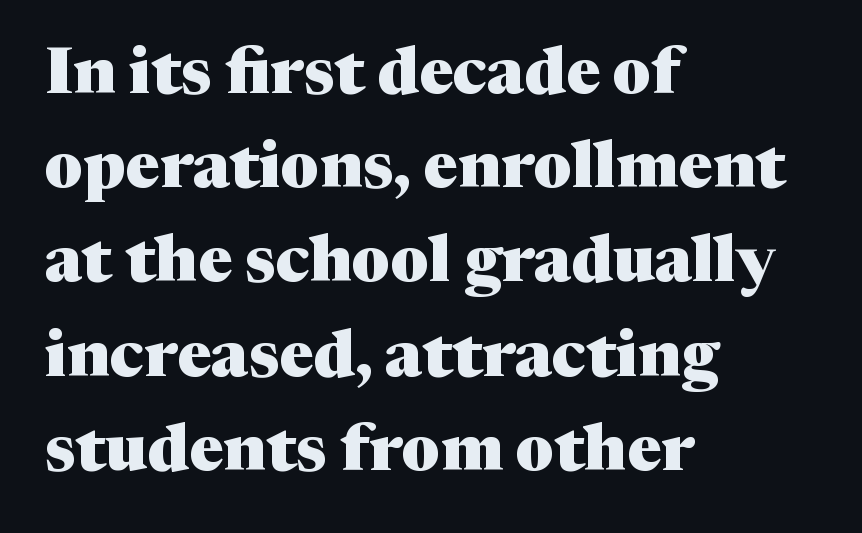
{"serif": "yes", "italic": "no", "bold": "yes", "weight": "heavy", "width": "normal", "stroke_contrast": "medium", "x_height": "medium", "monospaced": "no", "underline": "no", "align": "left", "line_spacing": "normal", "line_spacing_ratio": 1.45, "letter_spacing": "normal", "letter_spacing_em": 0.0, "glyph_px": 65}
